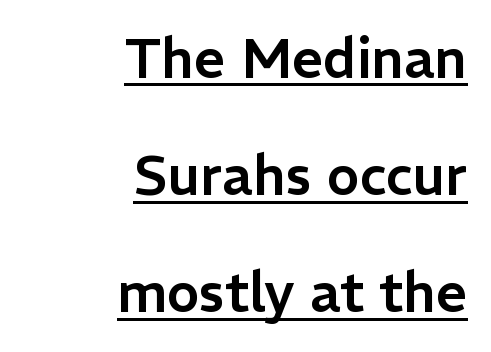
Q: Is the text italic (slanted)? A: No, it is upright.
Q: Is the typeface a serif or a sans-serif typeface? A: Sans-serif.
Q: Is the text underlined? A: Yes.
Q: How is the paragraph aligned? A: Right-aligned.
Q: Is the spacing between letters normal or unusually wide? A: Normal.
Q: Is the spacing between lines tight, normal or loose? A: Loose.
Q: Width (condensed, normal, or wide)? A: Normal.
Q: Stroke contrast? A: Low.
Q: x-height? A: Medium.
Q: Monospaced? A: No.
